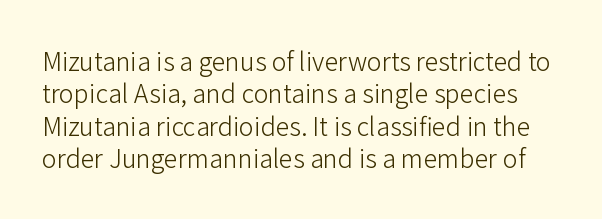
Compared with typical paragraphs, the rows here are spaced about the same. The passage shown has conventional tracking throughout. Each stroke keeps to a modest, everyday thickness or less. Clear beneath every line of the passage. Is there any slant? The stems are plumb.
